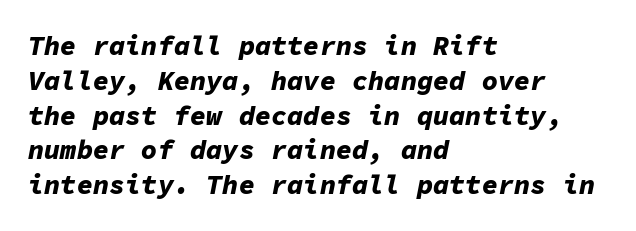
Q: Is the text bold? A: Yes.
Q: Is the text italic (slanted)? A: Yes, it leans right by about 11 degrees.
Q: Is the text underlined? A: No.
Q: How is the paragraph aligned? A: Left-aligned.
Q: Is the spacing between letters normal or unusually wide? A: Normal.
Q: Is the spacing between lines tight, normal or loose? A: Normal.
